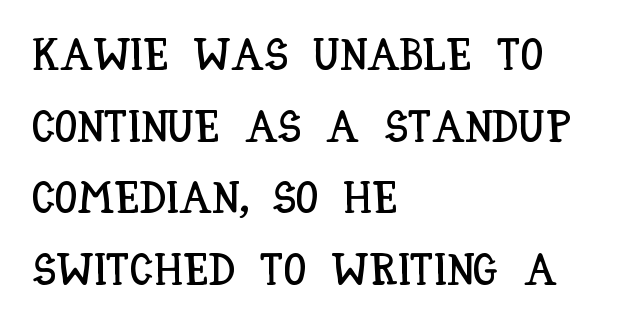
{"italic": "no", "width": "condensed", "stroke_contrast": "low", "x_height": "large", "monospaced": "no", "underline": "no", "align": "left", "line_spacing": "normal", "line_spacing_ratio": 1.59, "letter_spacing": "normal", "letter_spacing_em": 0.0, "glyph_px": 45}
